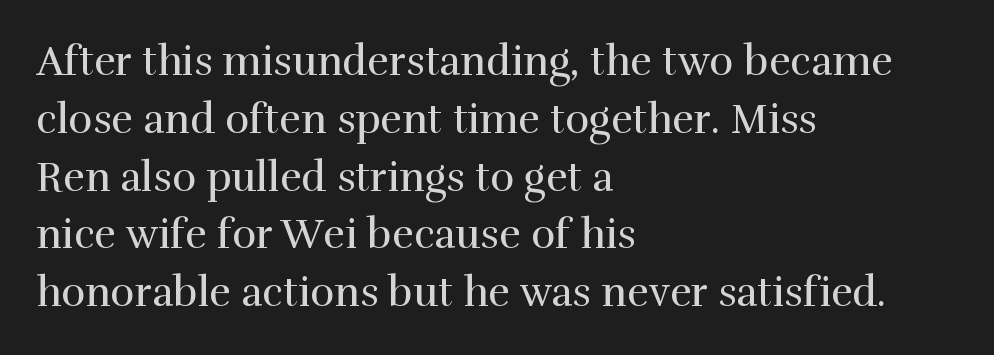
You could not count columns in this text — the font is proportionally spaced. A quiet, ordinary-to-light weight characterises the typeface. The words here are not underlined. The letterforms sit shoulder to shoulder at normal distance. Every stem runs plumb, perpendicular to the baseline.
